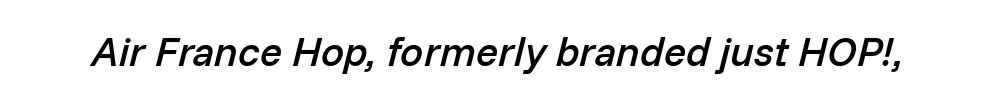
Q: Is the text bold? A: Semi-bold.
Q: Is the text italic (slanted)? A: Yes, it leans right by about 14 degrees.
Q: Is the text underlined? A: No.
Q: Is the spacing between letters normal or unusually wide? A: Normal.
Q: Width (condensed, normal, or wide)? A: Normal.
Q: Stroke contrast? A: Low.
Q: x-height? A: Medium.
Q: Monospaced? A: No.
